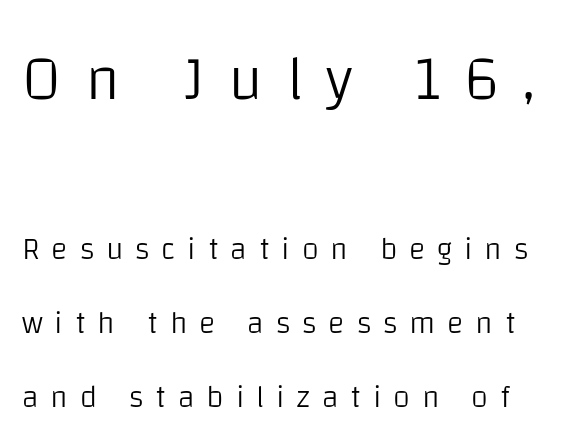
The image shows 62 px light sans-serif type, upright; set loose line spacing (2.39x), unusually wide letter spacing (+0.38 em), not underlined; the first (top) block is 2.0x larger; low stroke contrast and a large x-height.
